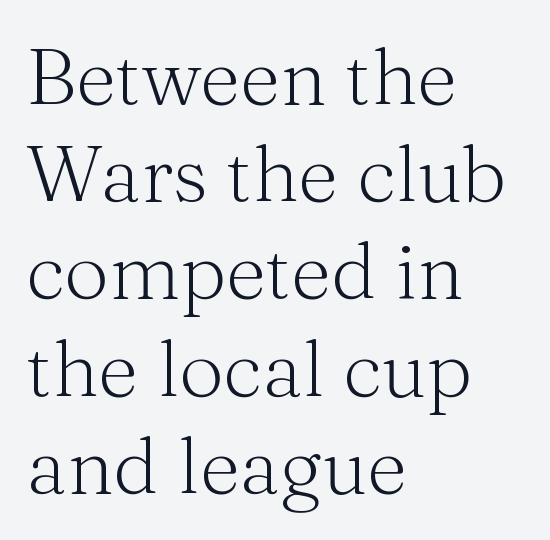
Q: Is the text bold? A: No.
Q: Is the text italic (slanted)? A: No, it is upright.
Q: Is the typeface a serif or a sans-serif typeface? A: Serif.
Q: Is the text underlined? A: No.
Q: How is the paragraph aligned? A: Left-aligned.
Q: Is the spacing between letters normal or unusually wide? A: Normal.
Q: Width (condensed, normal, or wide)? A: Normal.
Q: Stroke contrast? A: Medium.
Q: x-height? A: Medium.
Q: Monospaced? A: No.
